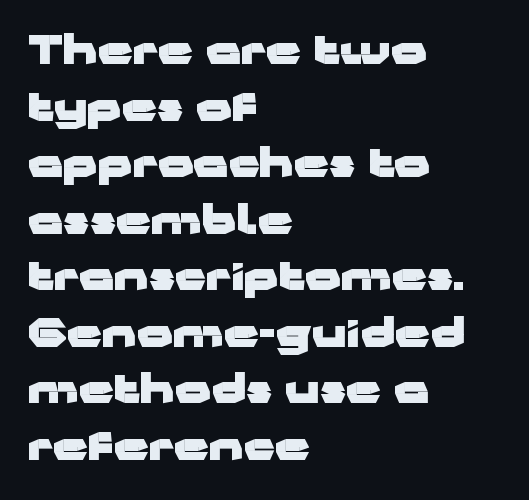
Q: Is the text bold? A: Yes.
Q: Is the text italic (slanted)? A: No, it is upright.
Q: Is the typeface a serif or a sans-serif typeface? A: Sans-serif.
Q: Is the text underlined? A: No.
Q: How is the paragraph aligned? A: Left-aligned.
Q: Is the spacing between letters normal or unusually wide? A: Normal.
Q: Is the spacing between lines tight, normal or loose? A: Normal.
Q: Width (condensed, normal, or wide)? A: Wide.
Q: Stroke contrast? A: Low.
Q: x-height? A: Medium.
Q: Monospaced? A: No.
